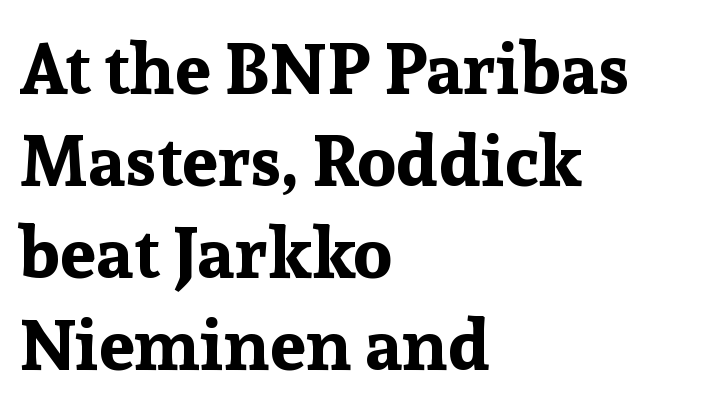
Upright lettering throughout. The passage shown is emphatically bold. Each letter keeps its own natural width here, so spacing adapts to shape. The baseline area is clear. Here the glyphs are tracked normally, forming tight word shapes.
